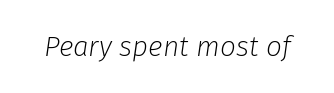
Standard letterfit; no display-style spreading of the glyphs. Style check: oblique. You could not count columns in this text — the font is proportionally spaced. Weight: in the light-to-regular range. Words float on clear page, feet unadorned.
